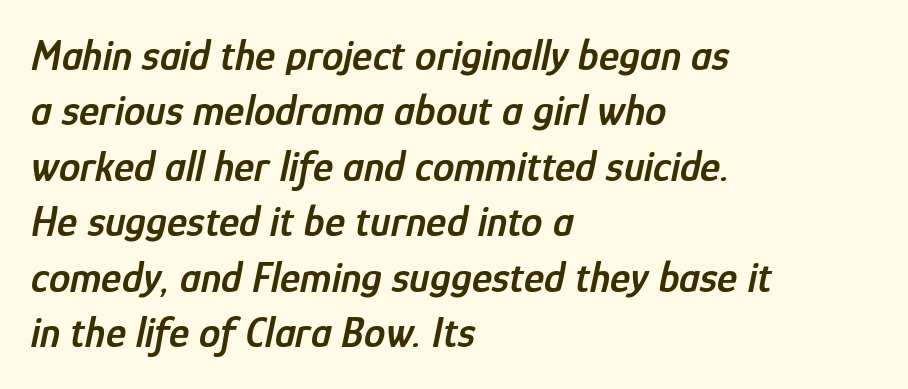
You could not count columns in this text — the font is proportionally spaced. In terms of letterspacing, this is plain default setting. The text block is weighted toward the left margin, trailing off unevenly rightward. This sample uses an oblique cut, with every glyph tilted off the vertical. Quick note: interline space is typical. Glance below the letters and you will spot only blank space.
